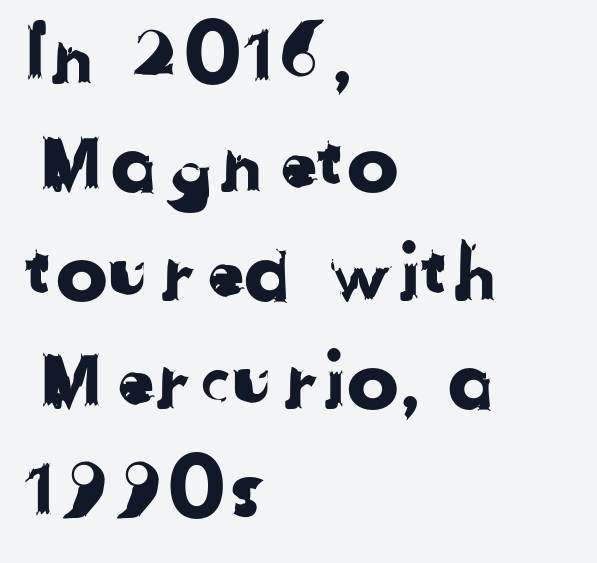
Q: Is the typeface a serif or a sans-serif typeface? A: Sans-serif.
Q: Is the text underlined? A: No.
Q: How is the paragraph aligned? A: Left-aligned.
Q: Is the spacing between letters normal or unusually wide? A: Normal.
Q: Is the spacing between lines tight, normal or loose? A: Normal.
Q: Width (condensed, normal, or wide)? A: Normal.
Q: Stroke contrast? A: Low.
Q: x-height? A: Medium.
Q: Monospaced? A: No.
